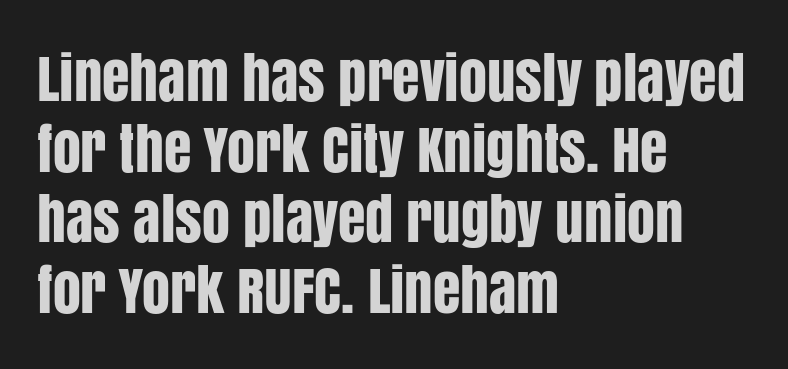
Nothing unusual about the tracking: characters are spaced as the font intends. Short and long lines alike share a common starting point at left. Words float on clear page, feet unadorned. Summary of vertical rhythm: regular, with standard interline spacing.
